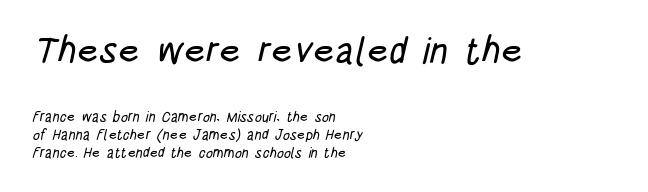
{"serif": "no", "width": "condensed", "stroke_contrast": "low", "x_height": "large", "monospaced": "no", "underline": "no", "align": "left", "line_spacing": "normal", "line_spacing_ratio": 1.28, "letter_spacing": "normal", "letter_spacing_em": 0.0, "larger_block": "first", "size_ratio": 2.64, "glyph_px": 37}
